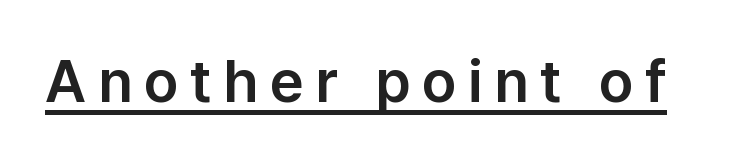
This is the regular roman posture of the typeface. Regarding serifs, this sample does without them. Characters follow at a spacing far wider than the type designer built in. Proportional: the letters do not fall into vertical columns. Decoration check: the copy is underlined.
